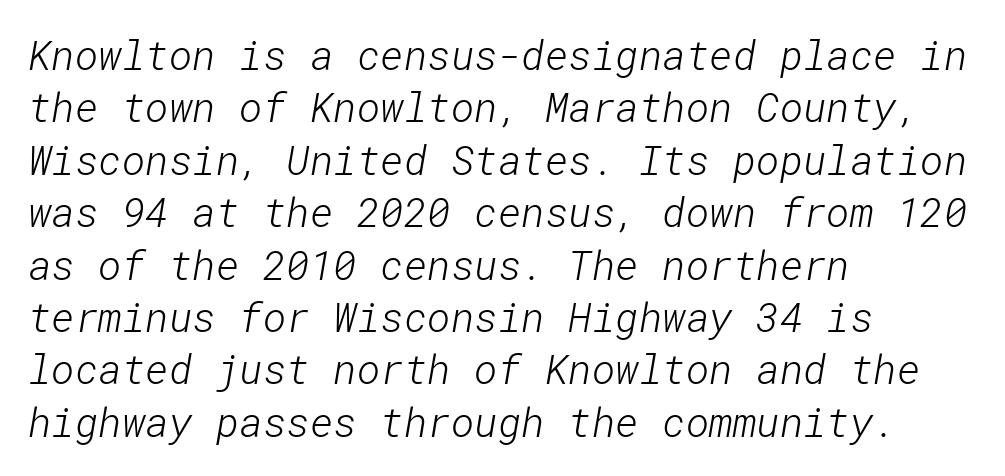
The image shows 40 px light sans-serif type; set left-aligned, normal line spacing (1.31x), normal letter spacing, not underlined; low stroke contrast and a medium x-height.
